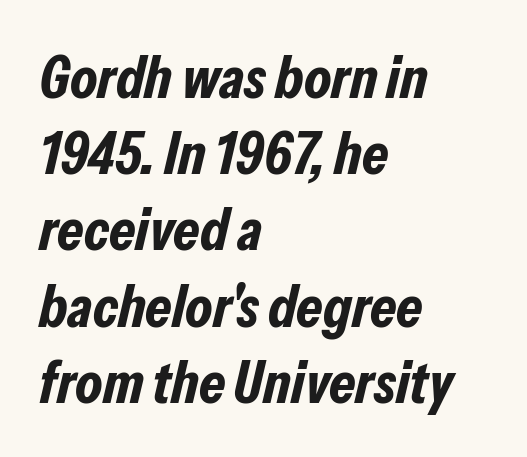
{"italic": "yes", "lean": "right", "slant_degrees": 13, "bold": "yes", "weight": "bold", "width": "condensed", "stroke_contrast": "low", "x_height": "medium", "monospaced": "no", "underline": "no", "align": "left", "line_spacing": "normal", "line_spacing_ratio": 1.27, "letter_spacing": "normal", "letter_spacing_em": 0.0, "glyph_px": 60}
